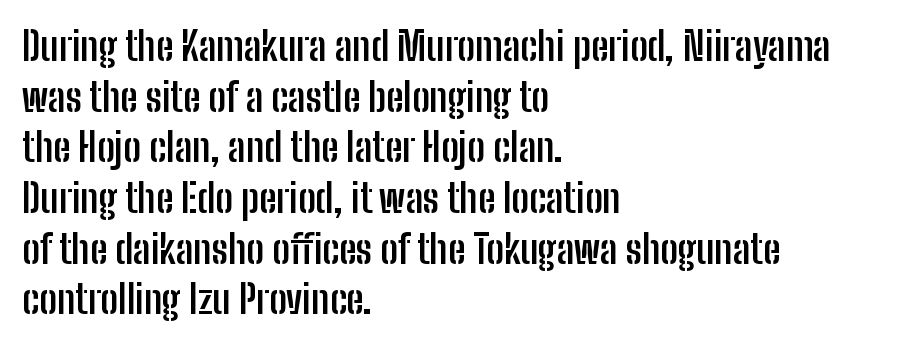
Q: Is the text bold? A: Yes.
Q: Is the text italic (slanted)? A: No, it is upright.
Q: Is the typeface a serif or a sans-serif typeface? A: Sans-serif.
Q: Is the text underlined? A: No.
Q: How is the paragraph aligned? A: Left-aligned.
Q: Is the spacing between letters normal or unusually wide? A: Normal.
Q: Is the spacing between lines tight, normal or loose? A: Normal.
Q: Width (condensed, normal, or wide)? A: Condensed.
Q: Stroke contrast? A: Low.
Q: x-height? A: Medium.
Q: Monospaced? A: No.
